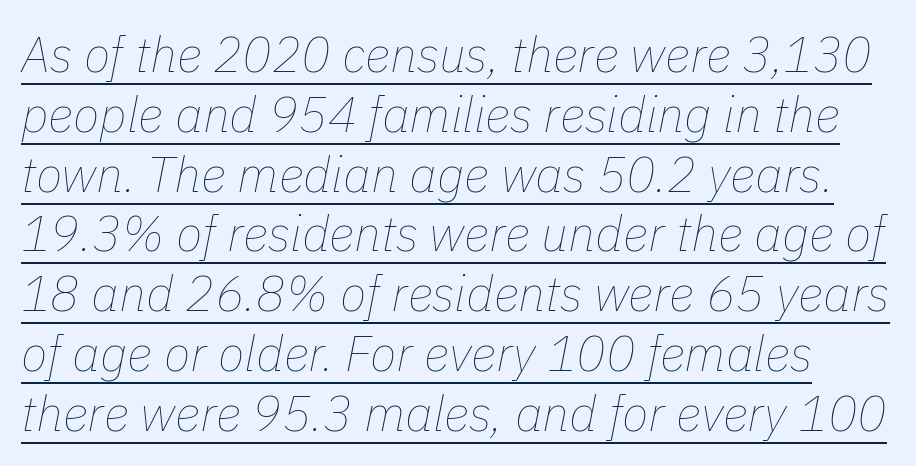
{"italic": "yes", "lean": "right", "slant_degrees": 11, "bold": "no", "weight": "thin", "width": "normal", "stroke_contrast": "low", "x_height": "medium", "monospaced": "no", "underline": "yes", "line_spacing_ratio": 1.22, "letter_spacing": "normal", "letter_spacing_em": 0.0, "glyph_px": 49}
